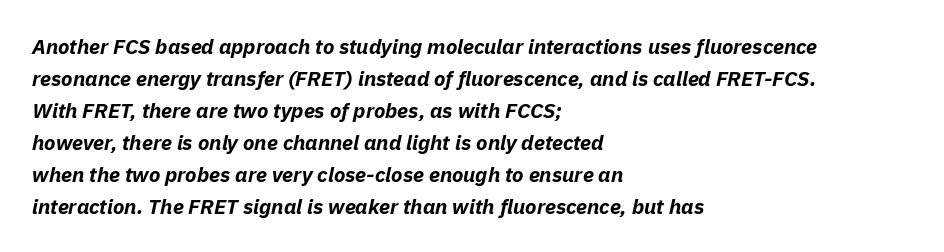
Q: Is the text bold? A: Yes.
Q: Is the text italic (slanted)? A: Yes, it leans right by about 11 degrees.
Q: Is the text underlined? A: No.
Q: How is the paragraph aligned? A: Left-aligned.
Q: Is the spacing between letters normal or unusually wide? A: Normal.
Q: Is the spacing between lines tight, normal or loose? A: Normal.
